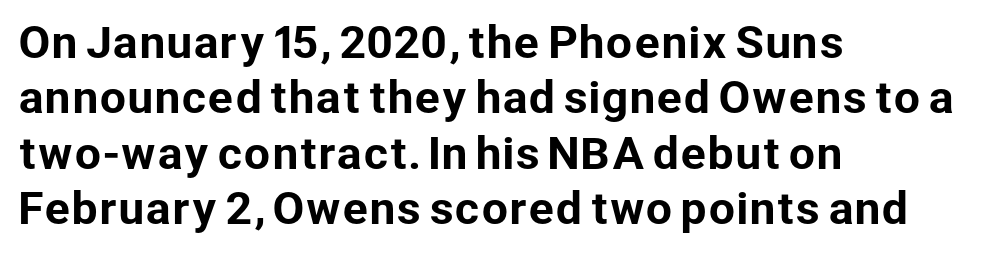
{"serif": "no", "italic": "no", "width": "normal", "stroke_contrast": "low", "x_height": "medium", "monospaced": "no", "underline": "no", "align": "left", "line_spacing": "normal", "line_spacing_ratio": 1.32, "letter_spacing": "normal", "letter_spacing_em": 0.0, "glyph_px": 42}
